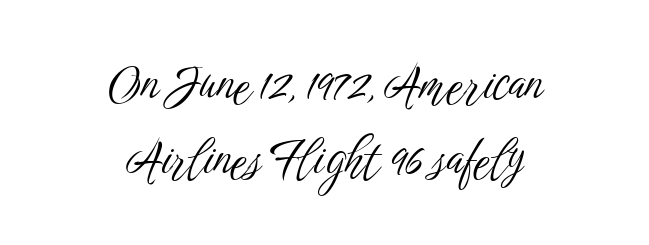
The image shows 48 px light, condensed sans-serif type; set centered, normal line spacing (1.56x), normal letter spacing, not underlined; low stroke contrast and a medium x-height.
